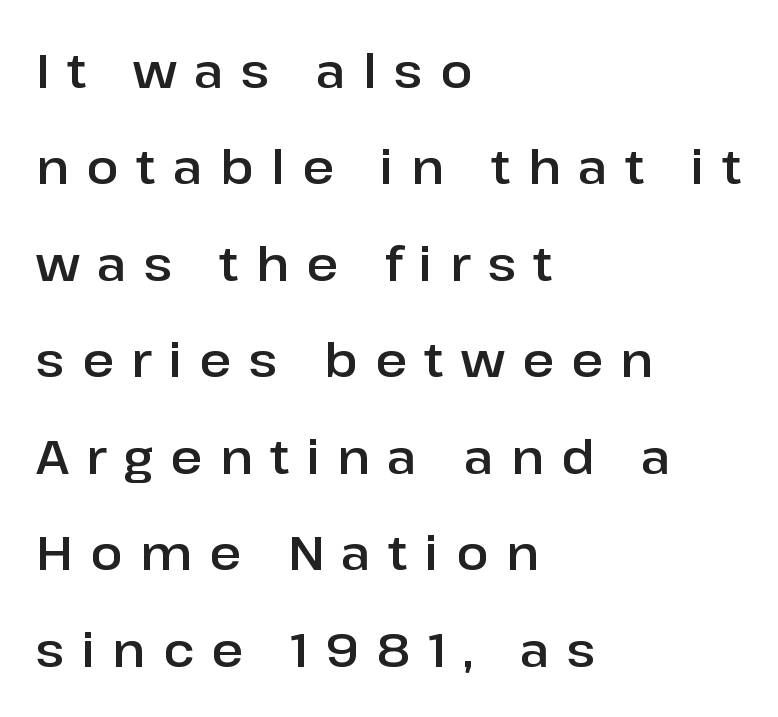
{"serif": "no", "italic": "no", "width": "normal", "stroke_contrast": "low", "x_height": "medium", "monospaced": "no", "underline": "no", "align": "left", "line_spacing": "loose", "line_spacing_ratio": 2.01, "letter_spacing": "wide", "letter_spacing_em": 0.36, "glyph_px": 48}
